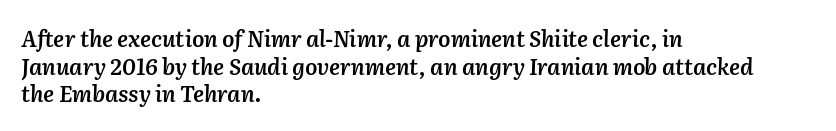
Q: Is the text bold? A: Semi-bold.
Q: Is the text italic (slanted)? A: Yes, it leans right by about 2 degrees.
Q: Is the text underlined? A: No.
Q: How is the paragraph aligned? A: Left-aligned.
Q: Is the spacing between letters normal or unusually wide? A: Normal.
Q: Is the spacing between lines tight, normal or loose? A: Normal.
